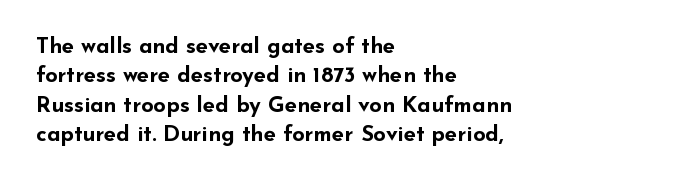
{"italic": "no", "bold": "yes", "underline": "no", "align": "left", "line_spacing": "normal", "line_spacing_ratio": 1.34, "letter_spacing": "normal", "letter_spacing_em": 0.0, "glyph_px": 22}
